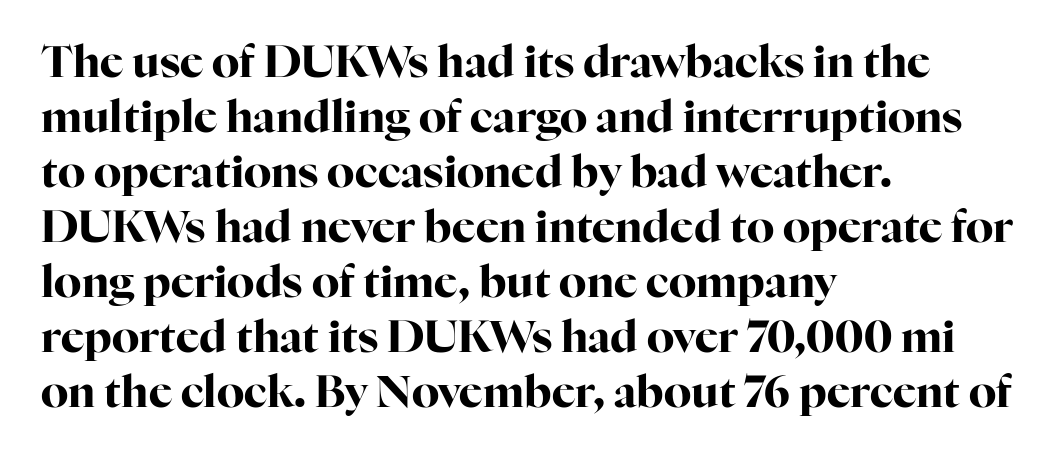
Q: Is the text bold? A: Yes.
Q: Is the text italic (slanted)? A: No, it is upright.
Q: Is the typeface a serif or a sans-serif typeface? A: Serif.
Q: Is the text underlined? A: No.
Q: How is the paragraph aligned? A: Left-aligned.
Q: Is the spacing between letters normal or unusually wide? A: Normal.
Q: Is the spacing between lines tight, normal or loose? A: Normal.
Q: Width (condensed, normal, or wide)? A: Normal.
Q: Stroke contrast? A: High.
Q: x-height? A: Medium.
Q: Monospaced? A: No.
